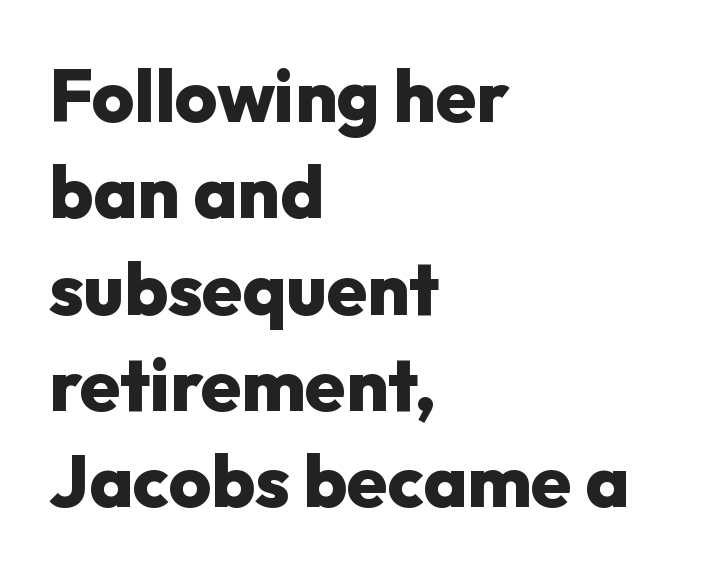
Q: Is the text bold? A: Yes.
Q: Is the text italic (slanted)? A: No, it is upright.
Q: Is the typeface a serif or a sans-serif typeface? A: Sans-serif.
Q: Is the text underlined? A: No.
Q: How is the paragraph aligned? A: Left-aligned.
Q: Is the spacing between letters normal or unusually wide? A: Normal.
Q: Is the spacing between lines tight, normal or loose? A: Normal.
Q: Width (condensed, normal, or wide)? A: Normal.
Q: Stroke contrast? A: Low.
Q: x-height? A: Medium.
Q: Monospaced? A: No.
